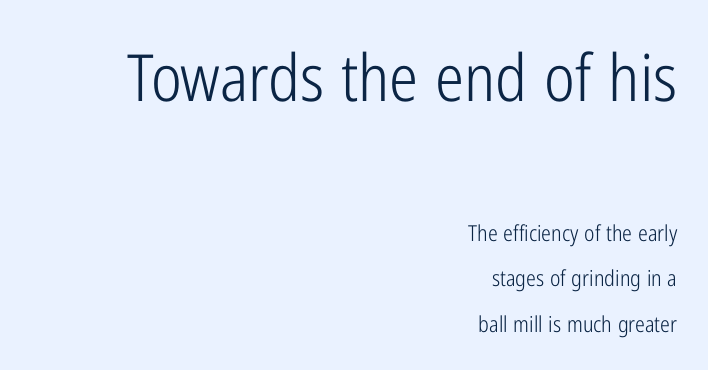
{"serif": "no", "italic": "no", "bold": "no", "weight": "light", "width": "condensed", "stroke_contrast": "low", "x_height": "medium", "monospaced": "no", "underline": "no", "align": "right", "line_spacing": "loose", "line_spacing_ratio": 2.06, "letter_spacing": "normal", "letter_spacing_em": 0.0, "larger_block": "first", "size_ratio": 2.95, "glyph_px": 65}
